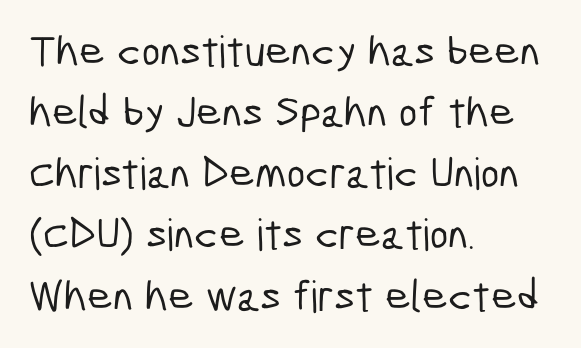
Q: Is the typeface a serif or a sans-serif typeface? A: Sans-serif.
Q: Is the text underlined? A: No.
Q: How is the paragraph aligned? A: Left-aligned.
Q: Is the spacing between letters normal or unusually wide? A: Normal.
Q: Is the spacing between lines tight, normal or loose? A: Normal.
Q: Width (condensed, normal, or wide)? A: Condensed.
Q: Stroke contrast? A: Low.
Q: x-height? A: Medium.
Q: Monospaced? A: No.
